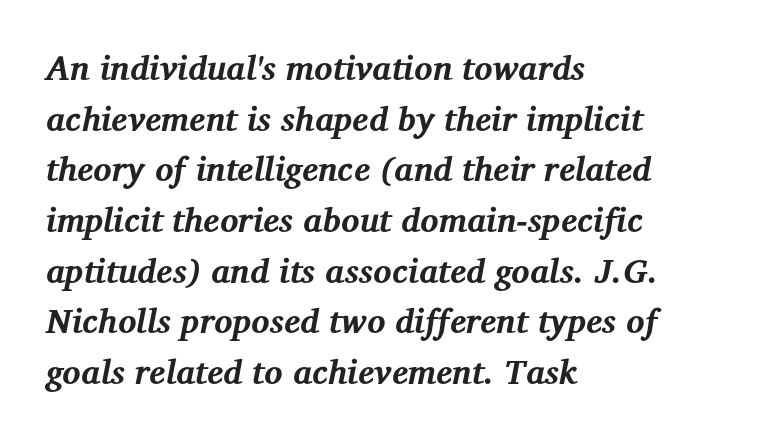
The strokes are fattened all the way to bold. This sample uses an oblique cut, with every glyph tilted off the vertical. Words float on clear page, feet unadorned. Look at the tracking — it's just the regular setting, nothing added. Is this a sans? No — the strokes have serifs.
